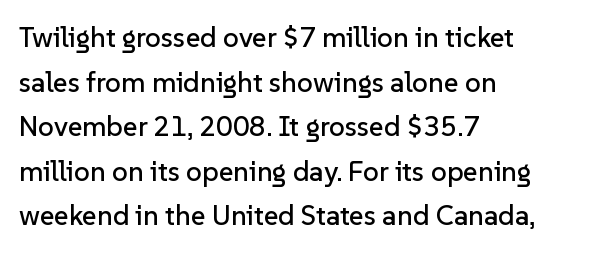
The image shows 28 px sans-serif type, upright; set left-aligned, normal line spacing (1.59x), normal letter spacing, not underlined; low stroke contrast and a medium x-height.
